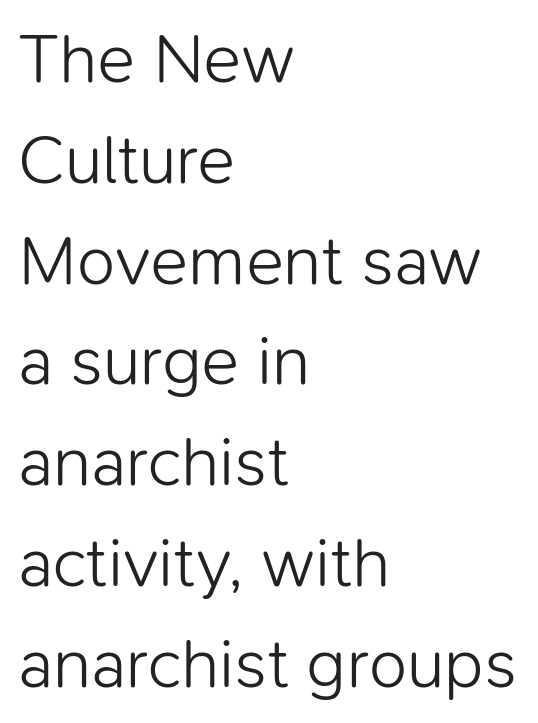
Q: Is the text bold? A: No.
Q: Is the text italic (slanted)? A: No, it is upright.
Q: Is the typeface a serif or a sans-serif typeface? A: Sans-serif.
Q: Is the text underlined? A: No.
Q: How is the paragraph aligned? A: Left-aligned.
Q: Is the spacing between letters normal or unusually wide? A: Normal.
Q: Is the spacing between lines tight, normal or loose? A: Normal.
Q: Width (condensed, normal, or wide)? A: Normal.
Q: Stroke contrast? A: Low.
Q: x-height? A: Medium.
Q: Monospaced? A: No.
